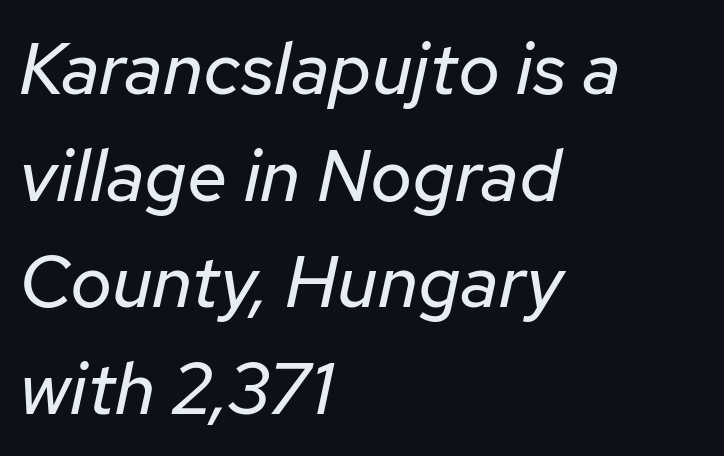
The image shows 73 px regular-weight type, italic (leaning right); set left-aligned, normal line spacing (1.46x), normal letter spacing, not underlined; low stroke contrast and a medium x-height.
